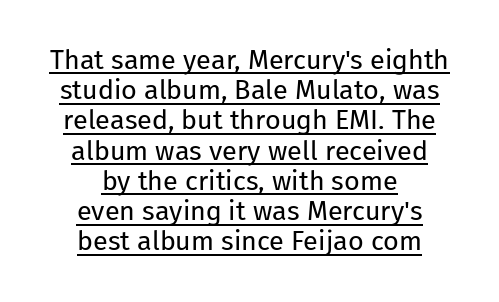
Check the space under the baseline: a stroke is drawn there. The space between consecutive lines is stingy. The typography opts for an upright posture over an oblique one. Line starts and ends both wander, symmetrically. Observe the ordinary spacing: letters are neighbours, not strangers.
